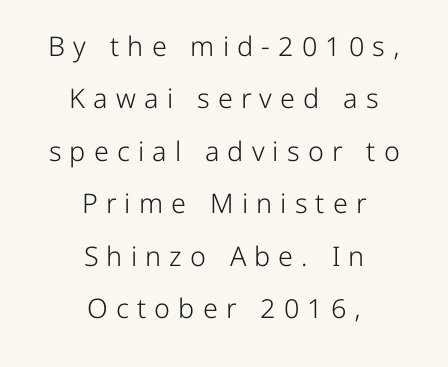
The image shows 27 px text type, upright; set centered, loose line spacing (1.94x), unusually wide letter spacing (+0.3 em), not underlined.
